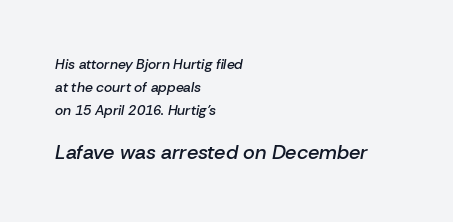
Q: Is the text bold? A: Semi-bold.
Q: Is the text italic (slanted)? A: Yes, it leans right by about 10 degrees.
Q: Is the text underlined? A: No.
Q: How is the paragraph aligned? A: Left-aligned.
Q: Is the spacing between letters normal or unusually wide? A: Normal.
Q: Is the spacing between lines tight, normal or loose? A: Normal.
Q: Which block of text is set in a larger size, the first (top) or the second (bottom)? A: The second (bottom) one.
